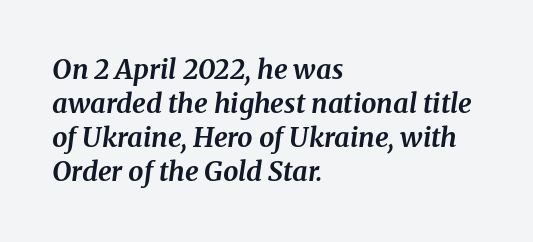
Q: Is the text bold? A: Yes.
Q: Is the text italic (slanted)? A: Yes, it leans right by about 8 degrees.
Q: Is the text underlined? A: No.
Q: How is the paragraph aligned? A: Left-aligned.
Q: Is the spacing between letters normal or unusually wide? A: Normal.
Q: Is the spacing between lines tight, normal or loose? A: Normal.
